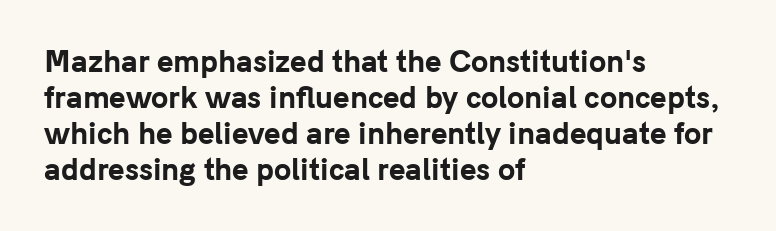
Q: Is the text bold? A: Yes.
Q: Is the text italic (slanted)? A: No, it is upright.
Q: Is the typeface a serif or a sans-serif typeface? A: Sans-serif.
Q: Is the text underlined? A: No.
Q: How is the paragraph aligned? A: Left-aligned.
Q: Is the spacing between letters normal or unusually wide? A: Normal.
Q: Is the spacing between lines tight, normal or loose? A: Normal.
Q: Width (condensed, normal, or wide)? A: Normal.
Q: Stroke contrast? A: Low.
Q: x-height? A: Medium.
Q: Monospaced? A: No.
